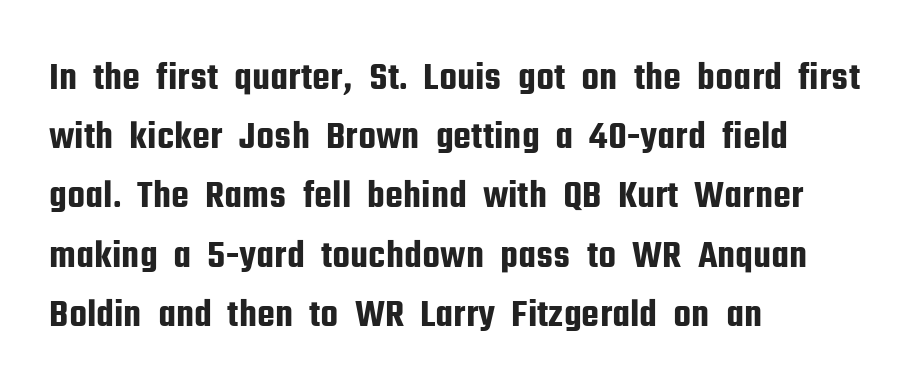
The image shows 40 px condensed sans-serif type, upright; set left-aligned, normal line spacing (1.48x), normal letter spacing, not underlined; low stroke contrast and a medium x-height.
